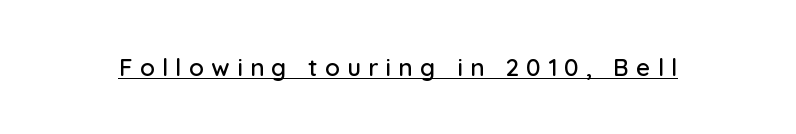
The image shows 24 px text type, upright; set unusually wide letter spacing (+0.31 em), underlined.
